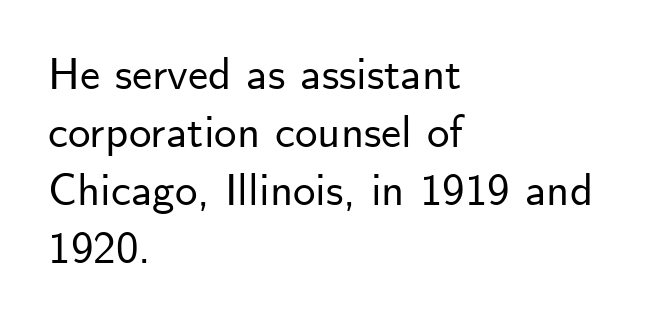
The image shows 45 px sans-serif type, upright; set left-aligned, normal line spacing (1.29x), normal letter spacing, not underlined; low stroke contrast and a small x-height.
